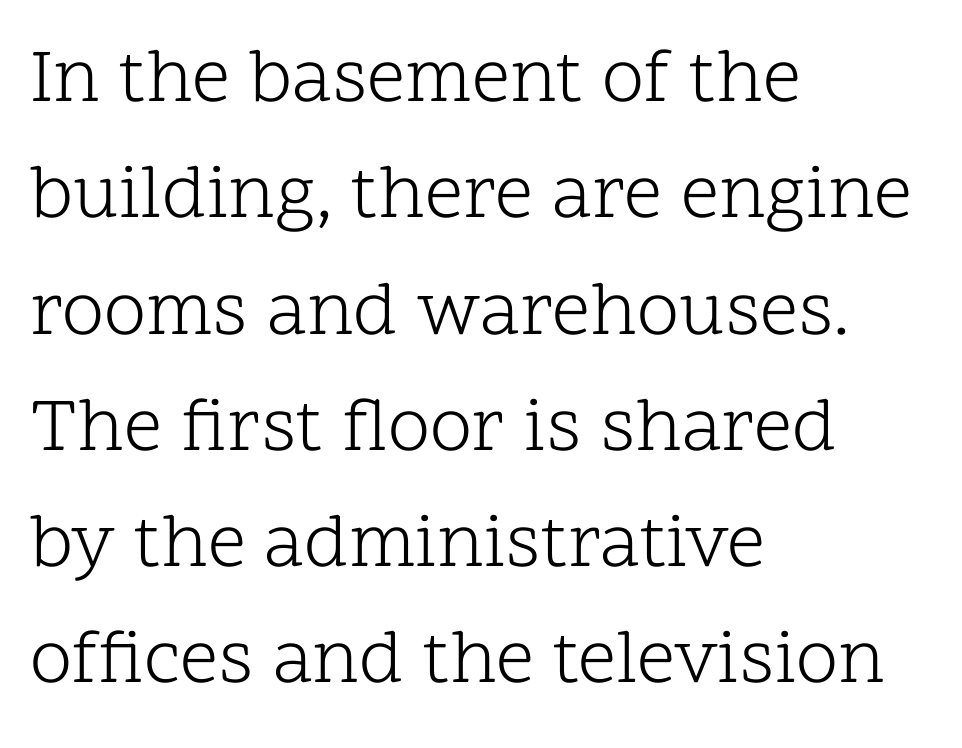
Q: Is the text bold? A: No.
Q: Is the text italic (slanted)? A: No, it is upright.
Q: Is the typeface a serif or a sans-serif typeface? A: Serif.
Q: Is the text underlined? A: No.
Q: How is the paragraph aligned? A: Left-aligned.
Q: Is the spacing between letters normal or unusually wide? A: Normal.
Q: Is the spacing between lines tight, normal or loose? A: Normal.
Q: Width (condensed, normal, or wide)? A: Normal.
Q: Stroke contrast? A: Low.
Q: x-height? A: Medium.
Q: Monospaced? A: No.
